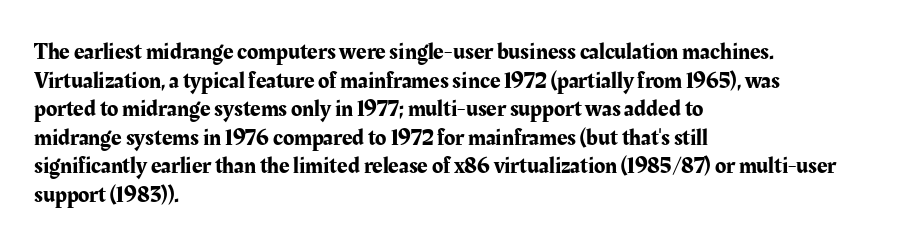
{"italic": "no", "underline": "no", "align": "left", "line_spacing_ratio": 1.24, "letter_spacing": "normal", "letter_spacing_em": 0.0, "glyph_px": 23}
